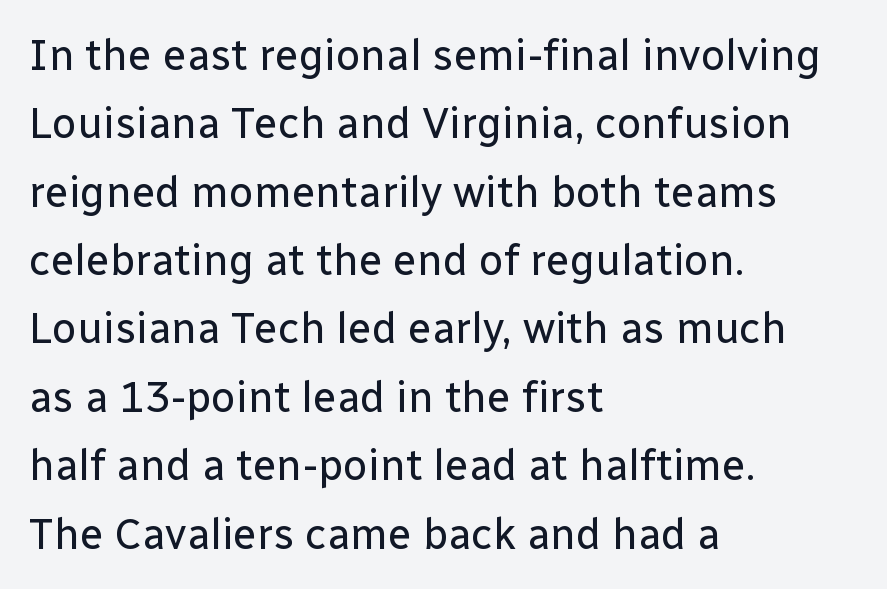
{"serif": "no", "italic": "no", "bold": "no", "weight": "regular", "width": "normal", "stroke_contrast": "low", "x_height": "medium", "monospaced": "no", "underline": "no", "align": "left", "line_spacing": "normal", "line_spacing_ratio": 1.59, "letter_spacing": "normal", "letter_spacing_em": 0.0, "glyph_px": 43}
